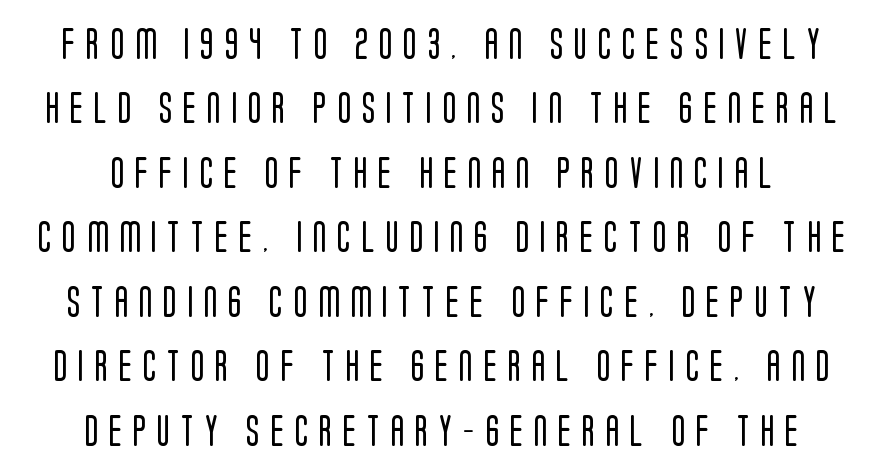
Q: Is the text bold? A: No.
Q: Is the text italic (slanted)? A: No, it is upright.
Q: Is the typeface a serif or a sans-serif typeface? A: Sans-serif.
Q: Is the text underlined? A: No.
Q: Is the spacing between letters normal or unusually wide? A: Unusually wide.
Q: Is the spacing between lines tight, normal or loose? A: Loose.
Q: Width (condensed, normal, or wide)? A: Condensed.
Q: Stroke contrast? A: Low.
Q: x-height? A: Large.
Q: Monospaced? A: No.
